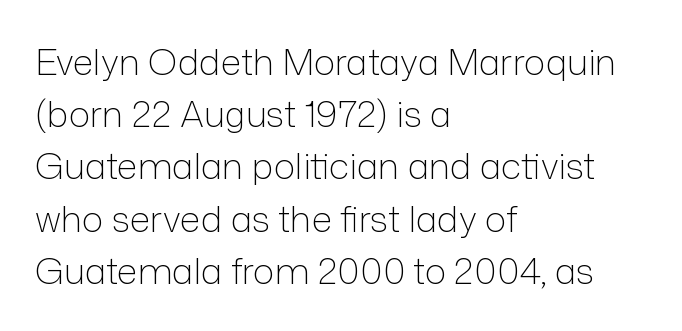
The passage shown is typed in a proportional face where columns would drift. A typesetter would call this leading conventional body-copy spacing. When letters stand straight like this, we call the style roman or upright. Decoration check: the copy has no underline.
